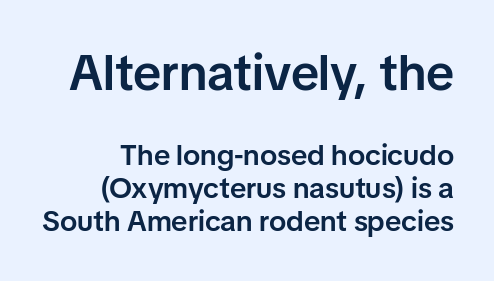
Q: Is the text bold? A: Semi-bold.
Q: Is the text italic (slanted)? A: No, it is upright.
Q: Is the typeface a serif or a sans-serif typeface? A: Sans-serif.
Q: Is the text underlined? A: No.
Q: Is the spacing between letters normal or unusually wide? A: Normal.
Q: Is the spacing between lines tight, normal or loose? A: Tight.
Q: Which block of text is set in a larger size, the first (top) or the second (bottom)? A: The first (top) one.
Q: Width (condensed, normal, or wide)? A: Normal.
Q: Stroke contrast? A: Low.
Q: x-height? A: Medium.
Q: Monospaced? A: No.
